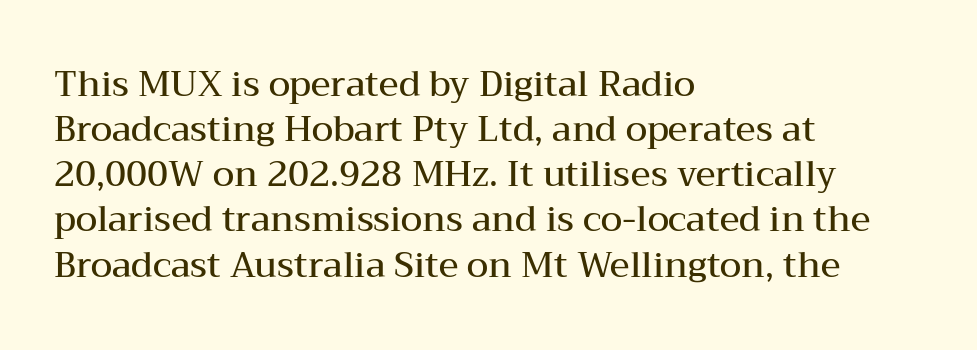
Q: Is the text bold? A: Semi-bold.
Q: Is the text italic (slanted)? A: No, it is upright.
Q: Is the typeface a serif or a sans-serif typeface? A: Serif.
Q: Is the text underlined? A: No.
Q: How is the paragraph aligned? A: Left-aligned.
Q: Is the spacing between letters normal or unusually wide? A: Normal.
Q: Is the spacing between lines tight, normal or loose? A: Normal.
Q: Width (condensed, normal, or wide)? A: Wide.
Q: Stroke contrast? A: Medium.
Q: x-height? A: Medium.
Q: Monospaced? A: No.
